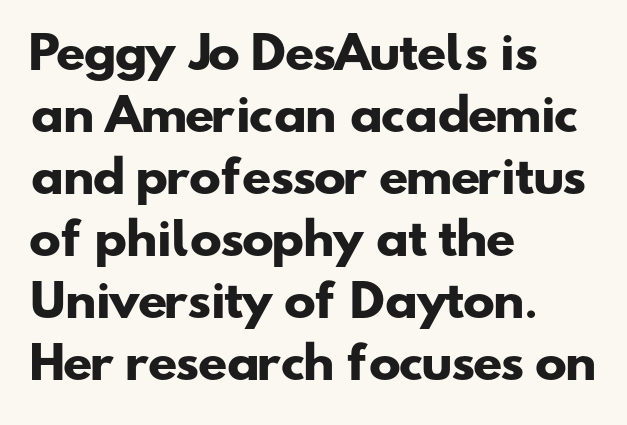
{"serif": "no", "bold": "yes", "weight": "heavy", "width": "wide", "stroke_contrast": "low", "x_height": "small", "monospaced": "no", "underline": "no", "align": "left", "line_spacing": "normal", "line_spacing_ratio": 1.44, "letter_spacing": "normal", "letter_spacing_em": 0.0, "glyph_px": 43}
